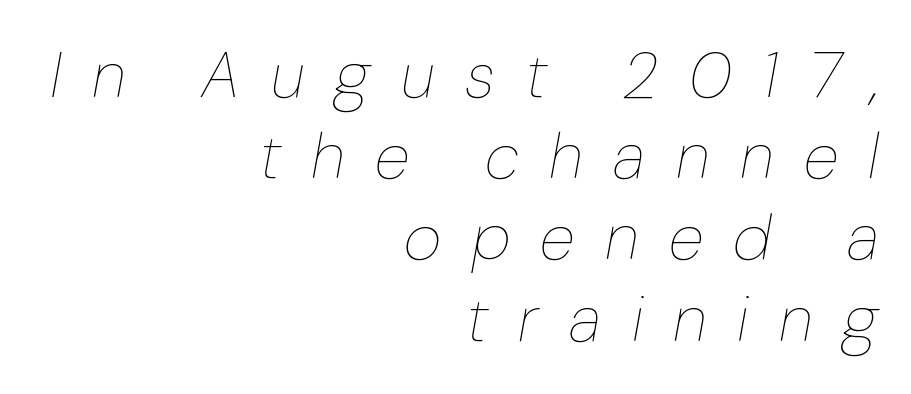
Visually the block forms a straight wall on the right and a jagged coastline on the left. A typesetter would mark this as italic. The type is letterspaced generously, with wide tracking. A typesetter would call this proportional, since set widths differ per character. The leading is moderate, giving the passage an even texture. Just letters on the line, the space beneath them empty.
